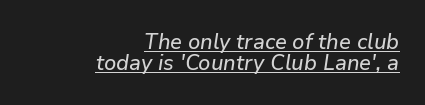
The typesetter has applied underlining to the passage shown. Compared with ordinary roman type, these characters are visibly tilted. The gaps between neighbouring characters are ordinary and unremarkable. These lines stack with their right ends in a neat column.
